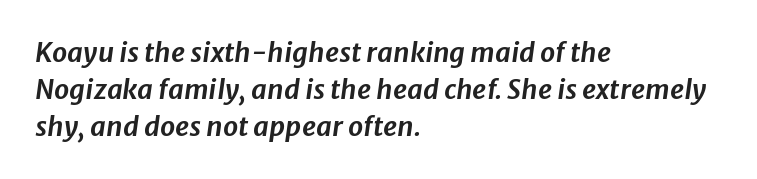
The image shows 27 px text type, italic (leaning right); set left-aligned, normal line spacing (1.37x), normal letter spacing, not underlined.
